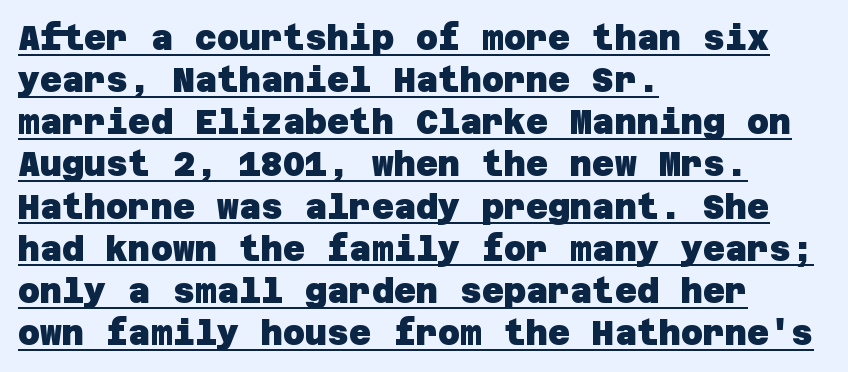
Each line of the rendering has a horizontal stroke beneath the glyphs. The text was rendered using a sans face with plain stroke endings. As a designer I'd log this as weight 700, bold. These lines keep a tight, regular rhythm from letter to letter.
